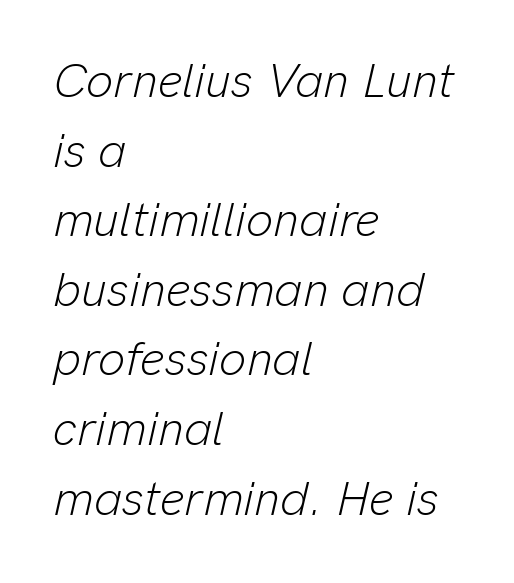
{"italic": "yes", "lean": "right", "slant_degrees": 13, "bold": "no", "weight": "light", "width": "normal", "stroke_contrast": "low", "x_height": "medium", "monospaced": "no", "underline": "no", "align": "left", "line_spacing": "normal", "line_spacing_ratio": 1.45, "letter_spacing": "normal", "letter_spacing_em": 0.0, "glyph_px": 48}
